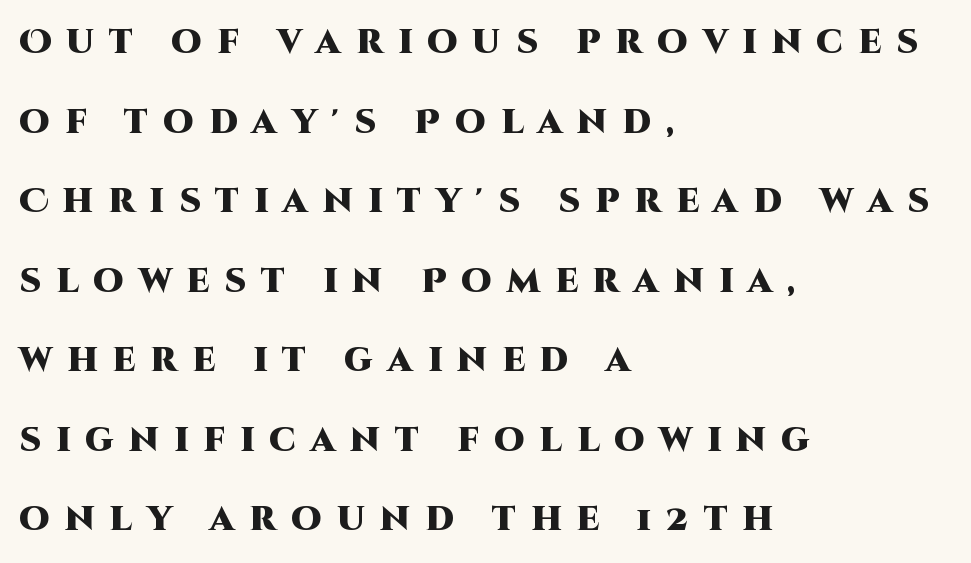
Q: Is the text bold? A: Yes.
Q: Is the text italic (slanted)? A: No, it is upright.
Q: Is the typeface a serif or a sans-serif typeface? A: Sans-serif.
Q: Is the text underlined? A: No.
Q: How is the paragraph aligned? A: Left-aligned.
Q: Is the spacing between letters normal or unusually wide? A: Unusually wide.
Q: Is the spacing between lines tight, normal or loose? A: Loose.
Q: Width (condensed, normal, or wide)? A: Normal.
Q: Stroke contrast? A: High.
Q: x-height? A: Large.
Q: Monospaced? A: No.
